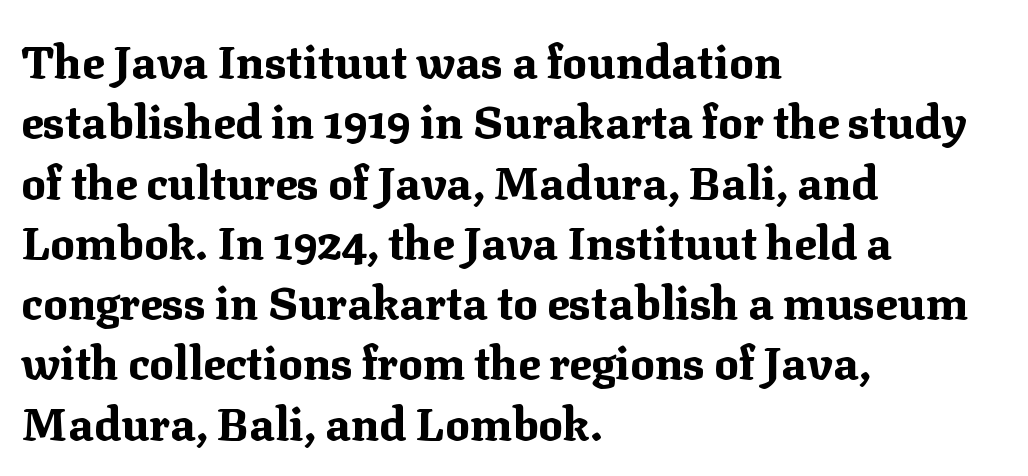
Q: Is the text bold? A: Yes.
Q: Is the text italic (slanted)? A: No, it is upright.
Q: Is the typeface a serif or a sans-serif typeface? A: Serif.
Q: Is the text underlined? A: No.
Q: How is the paragraph aligned? A: Left-aligned.
Q: Is the spacing between letters normal or unusually wide? A: Normal.
Q: Is the spacing between lines tight, normal or loose? A: Normal.
Q: Width (condensed, normal, or wide)? A: Normal.
Q: Stroke contrast? A: Medium.
Q: x-height? A: Medium.
Q: Monospaced? A: No.
